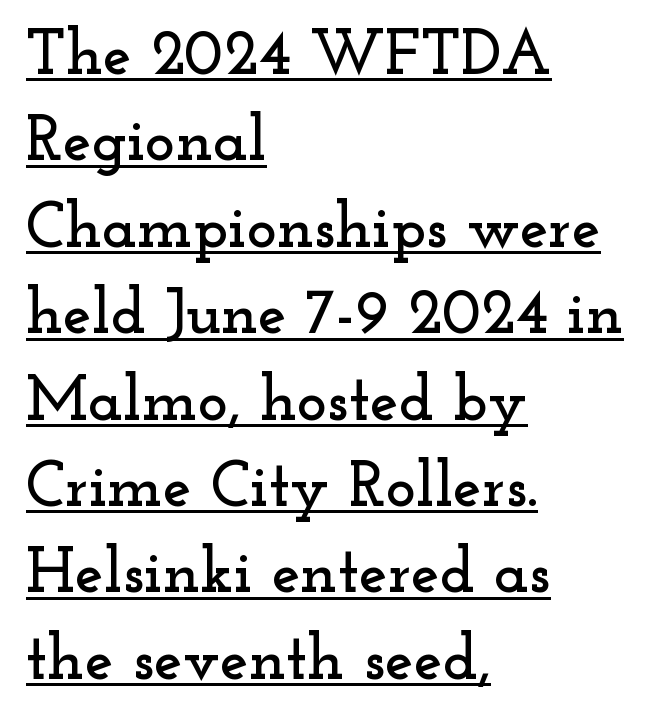
Q: Is the text italic (slanted)? A: No, it is upright.
Q: Is the typeface a serif or a sans-serif typeface? A: Serif.
Q: Is the text underlined? A: Yes.
Q: How is the paragraph aligned? A: Left-aligned.
Q: Is the spacing between letters normal or unusually wide? A: Normal.
Q: Is the spacing between lines tight, normal or loose? A: Normal.
Q: Width (condensed, normal, or wide)? A: Wide.
Q: Stroke contrast? A: Low.
Q: x-height? A: Small.
Q: Monospaced? A: No.
